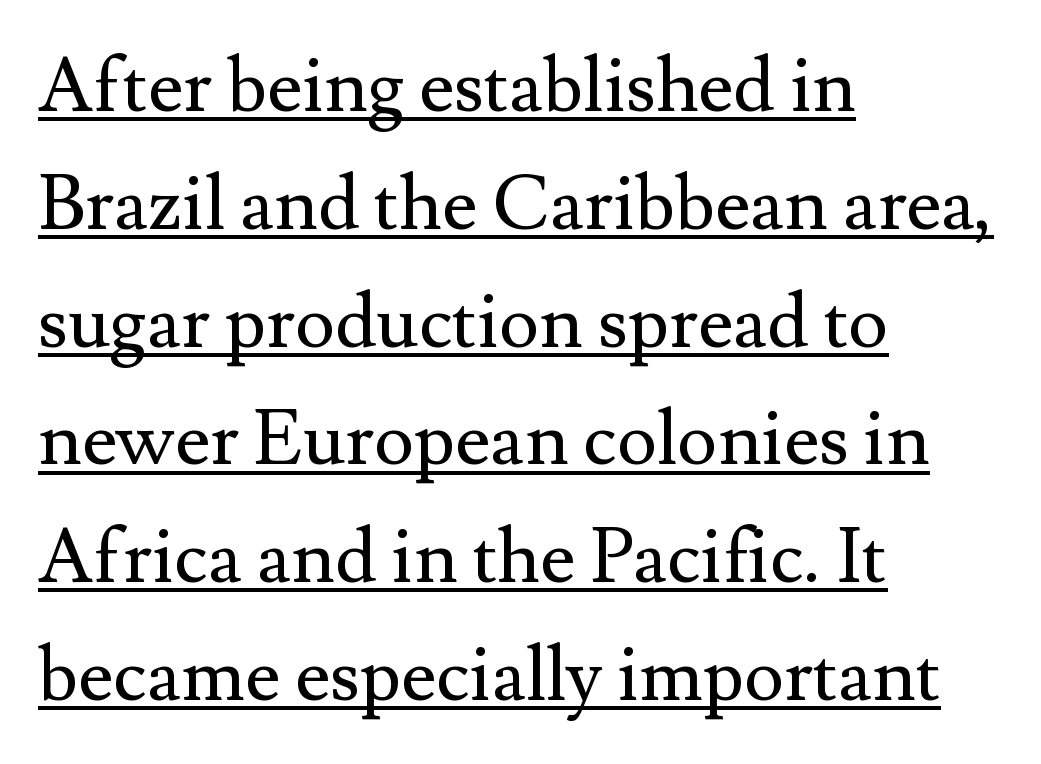
The image shows 76 px regular-weight serif type, upright; set left-aligned, normal line spacing (1.55x), normal letter spacing, underlined; medium stroke contrast and a small x-height.
